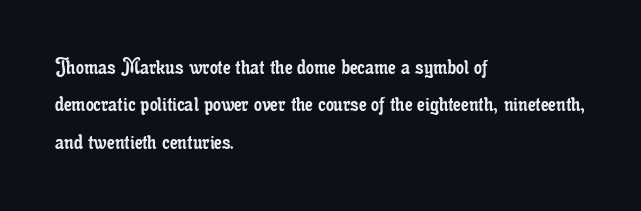
Q: Is the text bold? A: No.
Q: Is the text italic (slanted)? A: No, it is upright.
Q: Is the text underlined? A: No.
Q: How is the paragraph aligned? A: Left-aligned.
Q: Is the spacing between letters normal or unusually wide? A: Normal.
Q: Is the spacing between lines tight, normal or loose? A: Normal.
